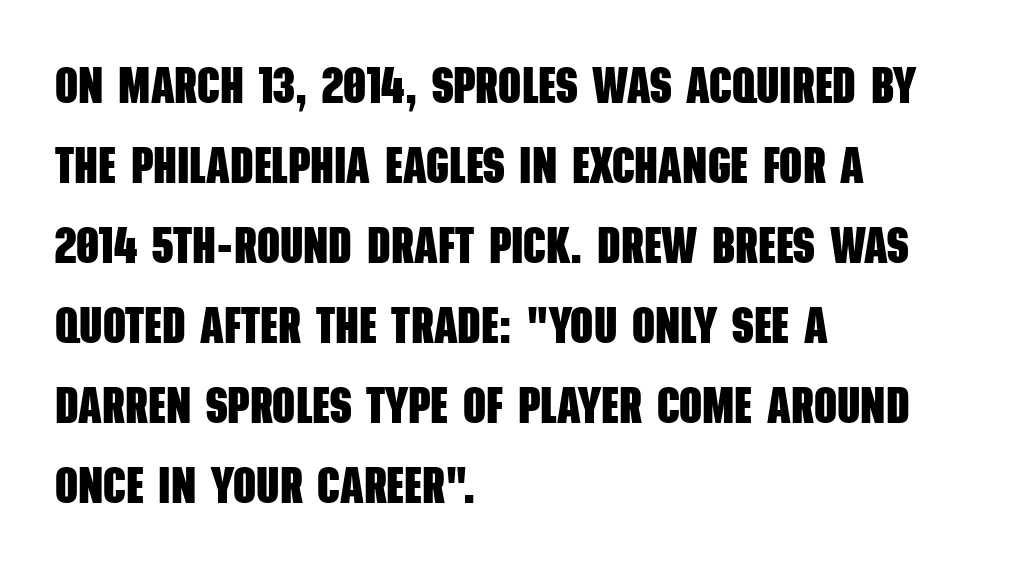
Q: Is the text bold? A: Yes.
Q: Is the typeface a serif or a sans-serif typeface? A: Sans-serif.
Q: Is the text underlined? A: No.
Q: How is the paragraph aligned? A: Left-aligned.
Q: Is the spacing between letters normal or unusually wide? A: Normal.
Q: Is the spacing between lines tight, normal or loose? A: Normal.
Q: Width (condensed, normal, or wide)? A: Condensed.
Q: Stroke contrast? A: Low.
Q: x-height? A: Large.
Q: Monospaced? A: No.
